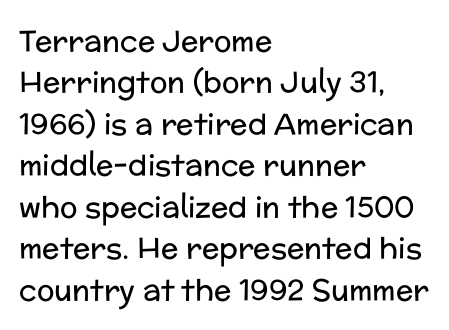
The image shows 29 px regular-weight sans-serif type, upright; set left-aligned, normal line spacing (1.43x), normal letter spacing, not underlined; low stroke contrast and a medium x-height.
